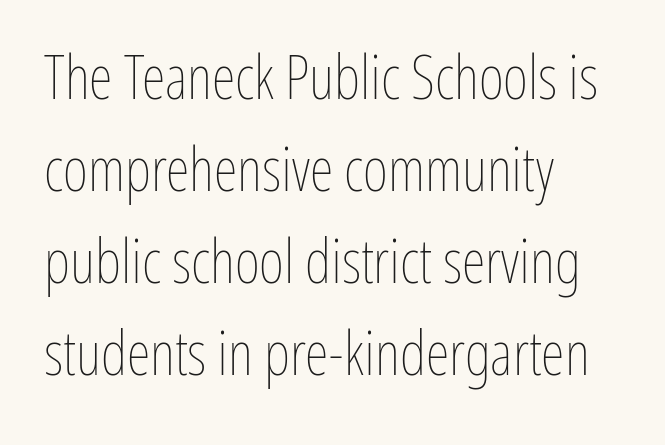
{"italic": "no", "bold": "no", "weight": "thin", "width": "condensed", "stroke_contrast": "low", "x_height": "medium", "monospaced": "no", "underline": "no", "align": "left", "line_spacing": "normal", "line_spacing_ratio": 1.51, "letter_spacing": "normal", "letter_spacing_em": 0.0, "glyph_px": 61}
